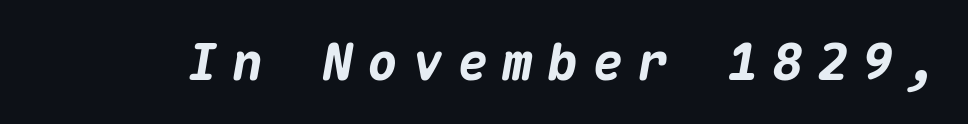
Just letters on the line, the space beneath them empty. Looks like terminal output: every glyph gets an equal slot. Does extra space separate the letters? Yes, quite a lot of it. What weight is shown? A full bold with thick strokes.
